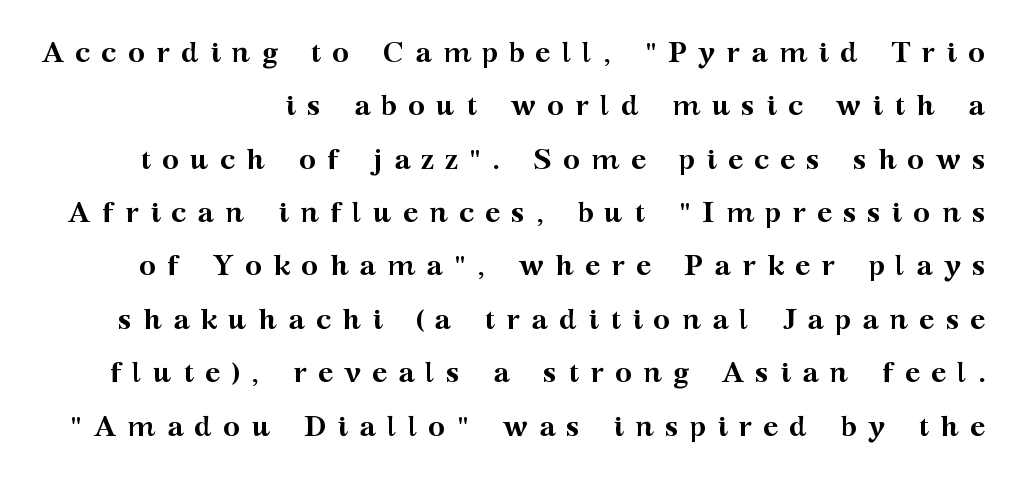
{"serif": "yes", "italic": "no", "bold": "yes", "weight": "semibold", "width": "wide", "stroke_contrast": "medium", "x_height": "medium", "monospaced": "no", "underline": "no", "line_spacing_ratio": 1.84, "letter_spacing": "wide", "letter_spacing_em": 0.38, "glyph_px": 29}
